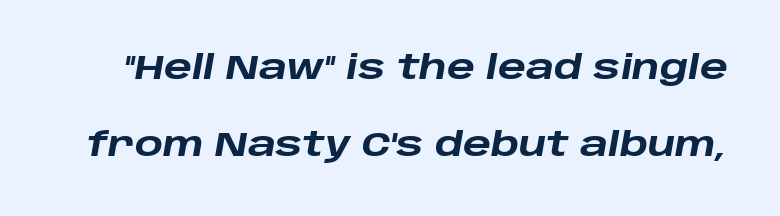
Q: Is the text bold? A: Yes.
Q: Is the text italic (slanted)? A: Yes, it leans right by about 10 degrees.
Q: Is the text underlined? A: No.
Q: Is the spacing between letters normal or unusually wide? A: Normal.
Q: Is the spacing between lines tight, normal or loose? A: Loose.
Q: Width (condensed, normal, or wide)? A: Wide.
Q: Stroke contrast? A: Low.
Q: x-height? A: Large.
Q: Monospaced? A: No.
